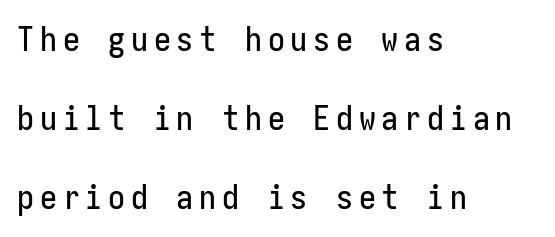
The image shows 34 px condensed sans-serif type, upright; set left-aligned, loose line spacing (2.33x), not underlined; low stroke contrast and a medium x-height.
